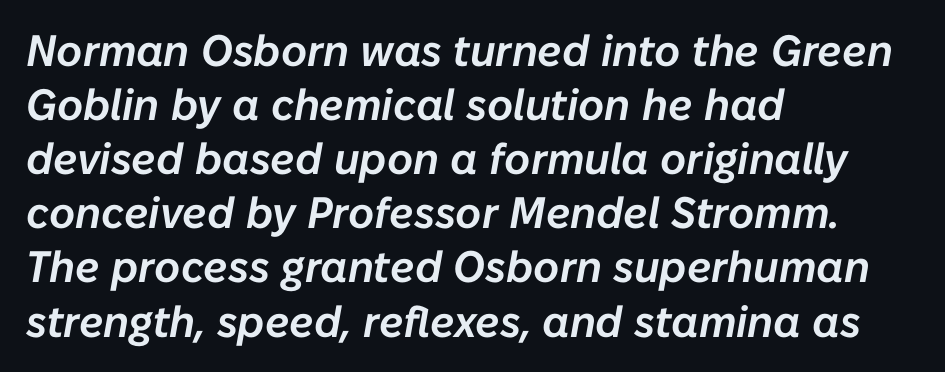
The image shows 44 px text type, italic (leaning right); set left-aligned, line spacing 1.23x, normal letter spacing, not underlined; low stroke contrast and a medium x-height.
